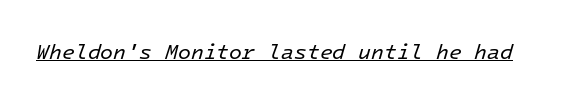
Q: Is the text bold? A: No.
Q: Is the text italic (slanted)? A: Yes, it leans right by about 16 degrees.
Q: Is the text underlined? A: Yes.
Q: Is the spacing between letters normal or unusually wide? A: Normal.
